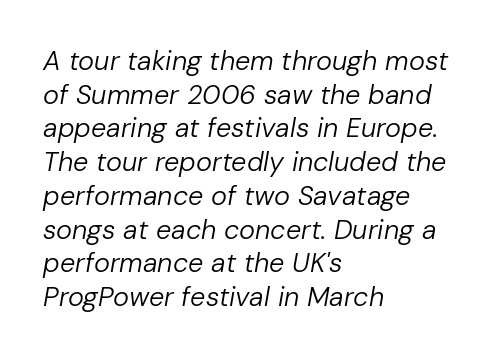
Tall strokes in this sample are angled rather than plumb. Nothing heavy about these letters — not bold at all. Tracking here is standard; glyphs follow each other at the usual distance. Each line starts at the same left margin while the right side varies. Evenly set lines give the paragraph a standard silhouette.
